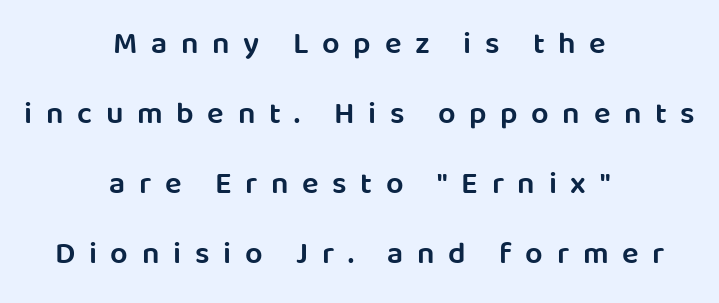
Q: Is the text bold? A: Semi-bold.
Q: Is the text italic (slanted)? A: No, it is upright.
Q: Is the typeface a serif or a sans-serif typeface? A: Sans-serif.
Q: Is the text underlined? A: No.
Q: How is the paragraph aligned? A: Centered.
Q: Is the spacing between letters normal or unusually wide? A: Unusually wide.
Q: Is the spacing between lines tight, normal or loose? A: Loose.
Q: Width (condensed, normal, or wide)? A: Normal.
Q: Stroke contrast? A: Low.
Q: x-height? A: Large.
Q: Monospaced? A: No.
